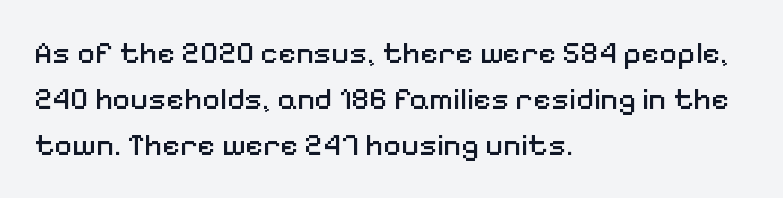
{"serif": "no", "italic": "no", "bold": "no", "weight": "regular", "width": "normal", "stroke_contrast": "medium", "x_height": "medium", "monospaced": "no", "underline": "no", "align": "left", "line_spacing": "normal", "line_spacing_ratio": 1.48, "letter_spacing": "normal", "letter_spacing_em": 0.0, "glyph_px": 31}
